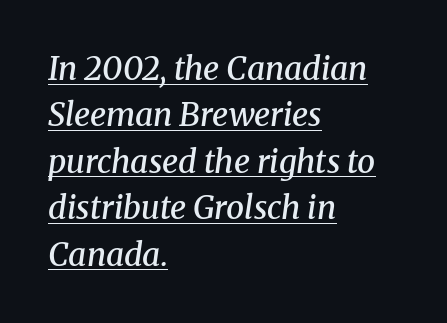
Q: Is the text bold? A: Semi-bold.
Q: Is the text italic (slanted)? A: Yes, it leans right by about 8 degrees.
Q: Is the typeface a serif or a sans-serif typeface? A: Serif.
Q: Is the text underlined? A: Yes.
Q: How is the paragraph aligned? A: Left-aligned.
Q: Is the spacing between letters normal or unusually wide? A: Normal.
Q: Is the spacing between lines tight, normal or loose? A: Normal.
Q: Width (condensed, normal, or wide)? A: Normal.
Q: Stroke contrast? A: Medium.
Q: x-height? A: Medium.
Q: Monospaced? A: No.
